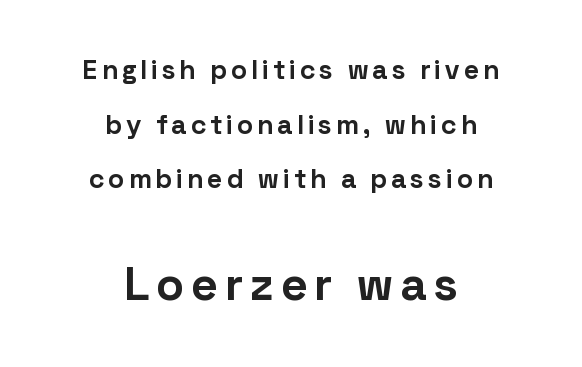
Q: Is the text bold? A: Yes.
Q: Is the text italic (slanted)? A: No, it is upright.
Q: Is the typeface a serif or a sans-serif typeface? A: Sans-serif.
Q: Is the text underlined? A: No.
Q: How is the paragraph aligned? A: Centered.
Q: Is the spacing between lines tight, normal or loose? A: Loose.
Q: Which block of text is set in a larger size, the first (top) or the second (bottom)? A: The second (bottom) one.
Q: Width (condensed, normal, or wide)? A: Normal.
Q: Stroke contrast? A: Low.
Q: x-height? A: Medium.
Q: Monospaced? A: No.
